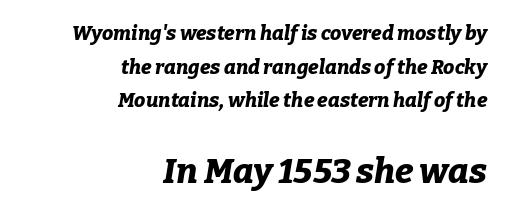
{"italic": "yes", "lean": "right", "slant_degrees": 9, "bold": "yes", "weight": "bold", "width": "normal", "stroke_contrast": "low", "x_height": "medium", "monospaced": "no", "underline": "no", "align": "right", "line_spacing": "normal", "line_spacing_ratio": 1.68, "letter_spacing": "normal", "letter_spacing_em": 0.0, "larger_block": "second", "size_ratio": 1.75, "glyph_px": 35}
